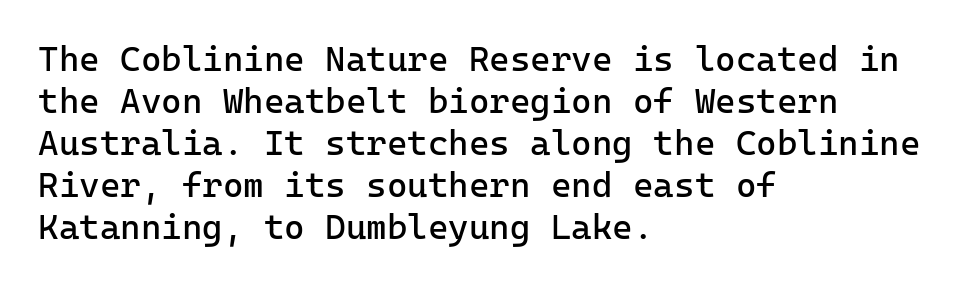
{"serif": "no", "italic": "no", "bold": "no", "weight": "regular", "width": "normal", "stroke_contrast": "low", "x_height": "medium", "monospaced": "yes", "underline": "no", "align": "left", "line_spacing_ratio": 1.2, "letter_spacing": "normal", "letter_spacing_em": 0.0, "glyph_px": 35}
